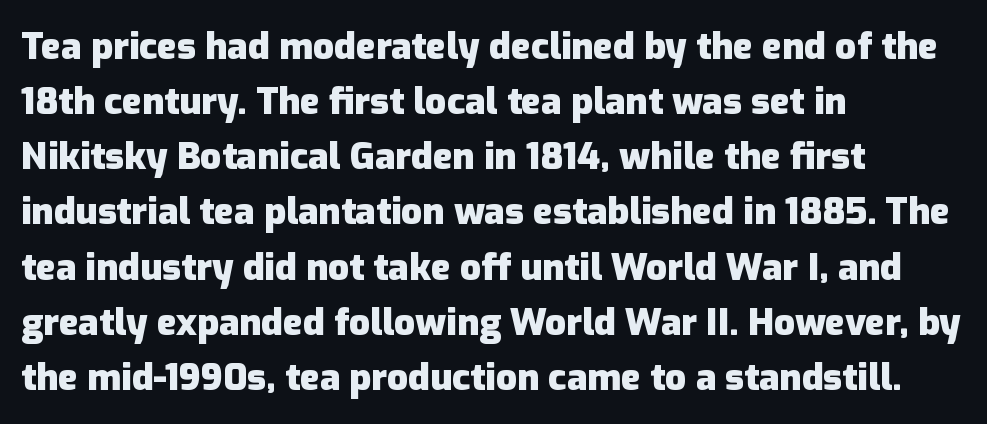
The image shows 37 px heavy sans-serif type, upright; set left-aligned, normal line spacing (1.49x), normal letter spacing, not underlined; low stroke contrast and a medium x-height.
